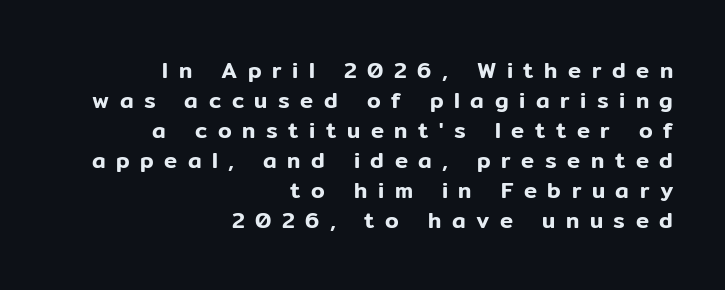
{"italic": "no", "underline": "no", "align": "right", "line_spacing": "normal", "line_spacing_ratio": 1.36, "letter_spacing": "wide", "letter_spacing_em": 0.48, "glyph_px": 22}
